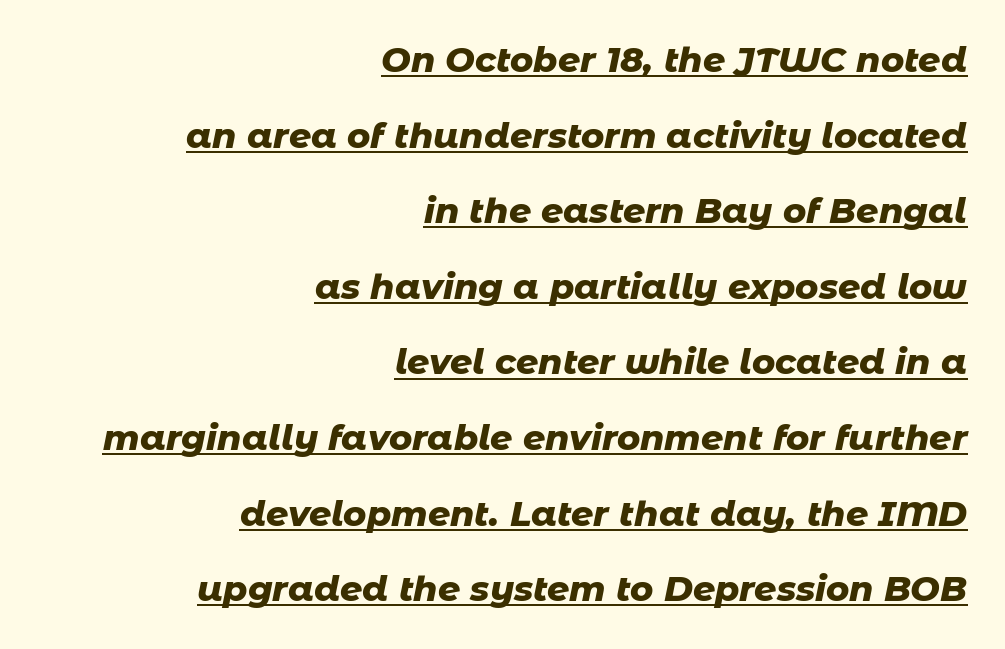
{"italic": "yes", "lean": "right", "slant_degrees": 11, "bold": "yes", "weight": "heavy", "width": "normal", "stroke_contrast": "low", "x_height": "medium", "monospaced": "no", "underline": "yes", "align": "right", "line_spacing": "loose", "line_spacing_ratio": 2.16, "letter_spacing": "normal", "letter_spacing_em": 0.0, "glyph_px": 35}
